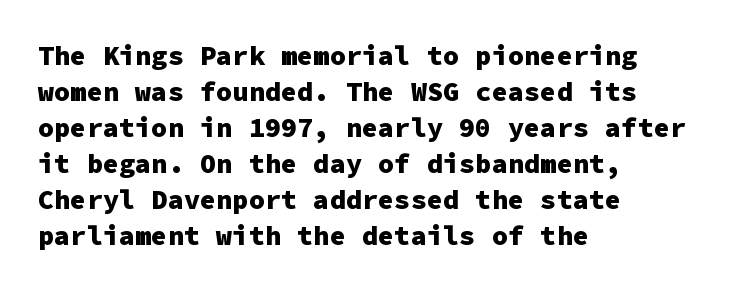
Q: Is the text bold? A: Yes.
Q: Is the text italic (slanted)? A: No, it is upright.
Q: Is the text underlined? A: No.
Q: How is the paragraph aligned? A: Left-aligned.
Q: Is the spacing between letters normal or unusually wide? A: Normal.
Q: Is the spacing between lines tight, normal or loose? A: Normal.
